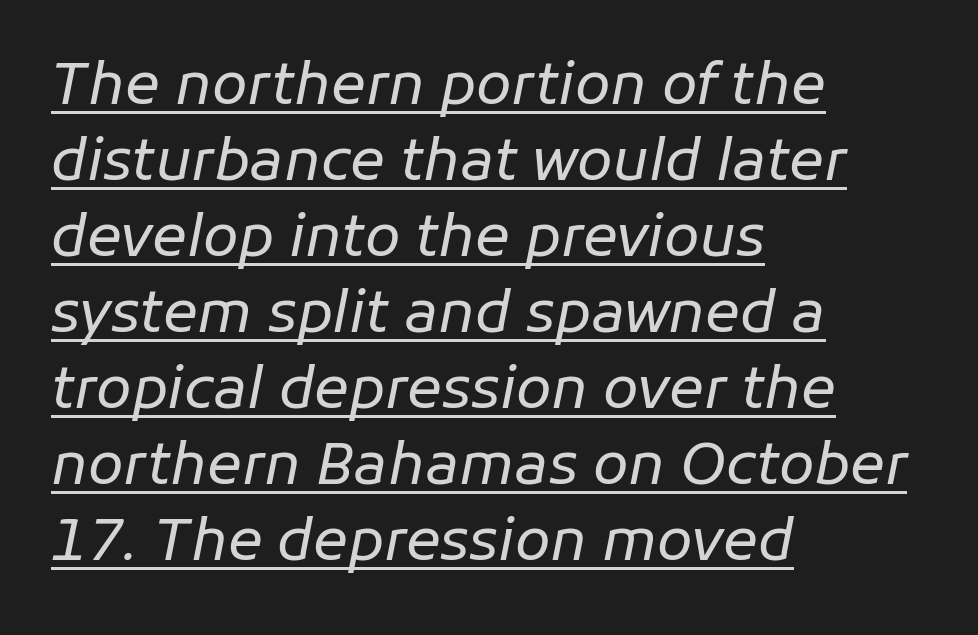
Q: Is the text bold? A: No.
Q: Is the text italic (slanted)? A: Yes, it leans right by about 11 degrees.
Q: Is the text underlined? A: Yes.
Q: How is the paragraph aligned? A: Left-aligned.
Q: Is the spacing between letters normal or unusually wide? A: Normal.
Q: Is the spacing between lines tight, normal or loose? A: Normal.
Q: Width (condensed, normal, or wide)? A: Normal.
Q: Stroke contrast? A: Low.
Q: x-height? A: Medium.
Q: Monospaced? A: No.
